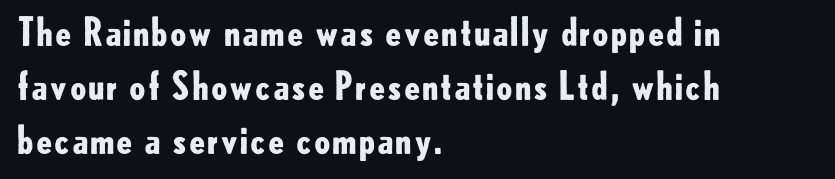
Character widths vary here, with narrow letters taking less room than wide ones. In terms of weight, the rendering is a true, heavy bold. Every row of glyphs begins at an identical x-position on the left. Clear beneath every line of the passage. The rows are spaced the way most documents space them.
